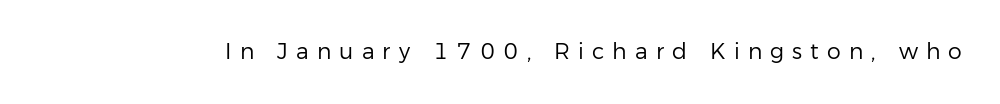
{"italic": "no", "bold": "no", "underline": "no", "letter_spacing": "wide", "letter_spacing_em": 0.37, "glyph_px": 22}
